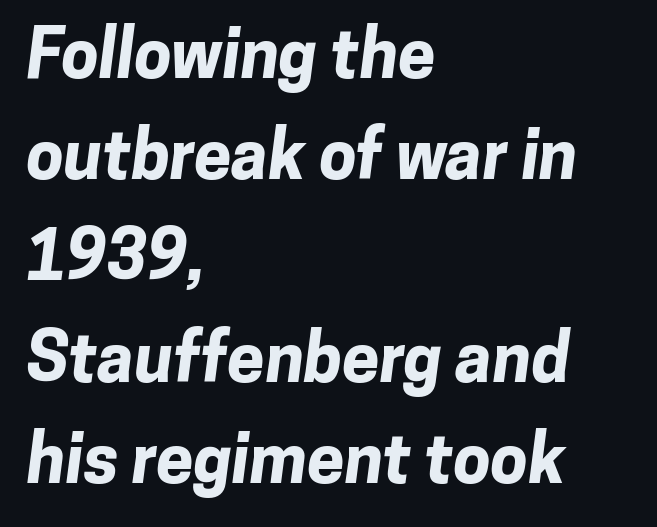
Q: Is the text bold? A: Yes.
Q: Is the typeface a serif or a sans-serif typeface? A: Sans-serif.
Q: Is the text underlined? A: No.
Q: How is the paragraph aligned? A: Left-aligned.
Q: Is the spacing between letters normal or unusually wide? A: Normal.
Q: Is the spacing between lines tight, normal or loose? A: Normal.
Q: Width (condensed, normal, or wide)? A: Normal.
Q: Stroke contrast? A: Low.
Q: x-height? A: Medium.
Q: Monospaced? A: No.
